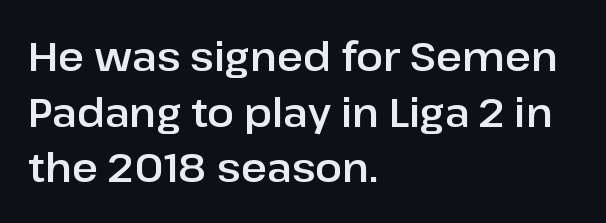
{"serif": "no", "italic": "no", "width": "normal", "stroke_contrast": "low", "x_height": "medium", "monospaced": "no", "underline": "no", "align": "left", "line_spacing": "normal", "line_spacing_ratio": 1.39, "letter_spacing": "normal", "letter_spacing_em": 0.0, "glyph_px": 40}
